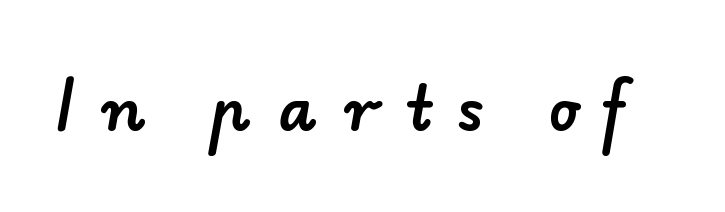
Q: Is the typeface a serif or a sans-serif typeface? A: Sans-serif.
Q: Is the text underlined? A: No.
Q: Is the spacing between letters normal or unusually wide? A: Unusually wide.
Q: Width (condensed, normal, or wide)? A: Normal.
Q: Stroke contrast? A: Low.
Q: x-height? A: Small.
Q: Monospaced? A: No.
